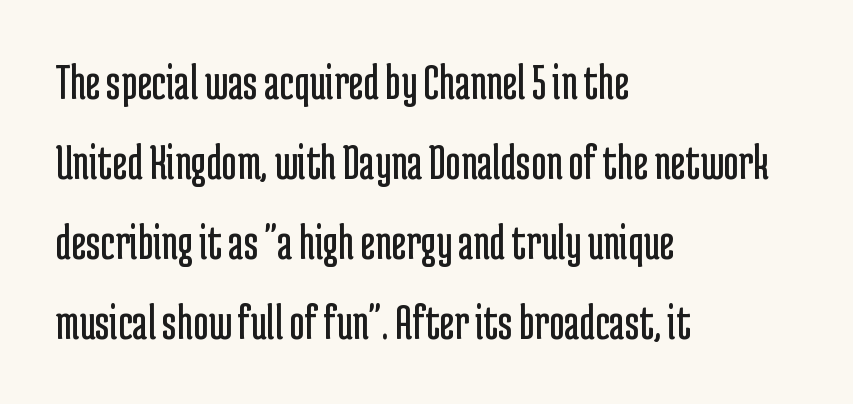
The image shows 52 px regular-weight, condensed sans-serif type, upright; set left-aligned, normal line spacing (1.54x), normal letter spacing, not underlined; low stroke contrast and a medium x-height.
